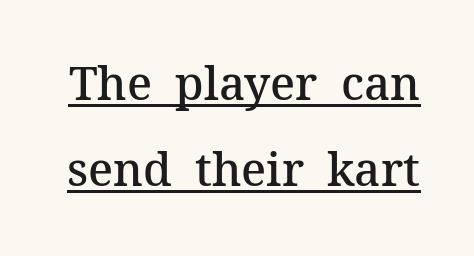
The image shows 46 px semibold serif type, upright; set line spacing 1.87x, normal letter spacing, underlined; medium stroke contrast and a medium x-height.
